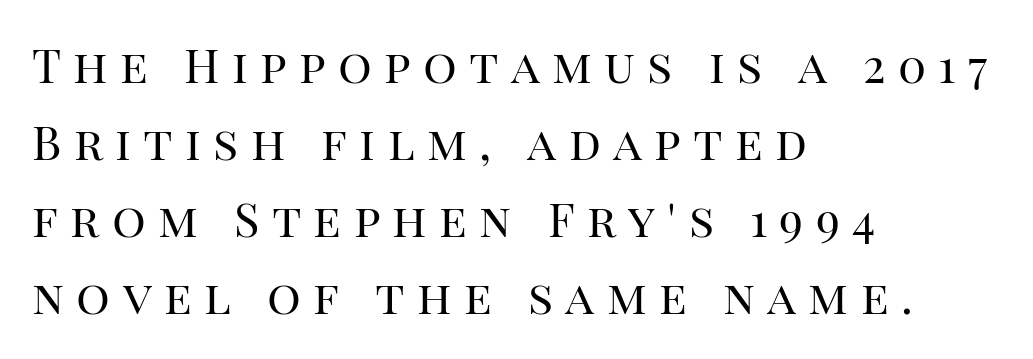
The image shows 47 px regular-weight serif type, upright; set left-aligned, normal line spacing (1.64x), unusually wide letter spacing (+0.26 em), not underlined; high stroke contrast and a large x-height.
